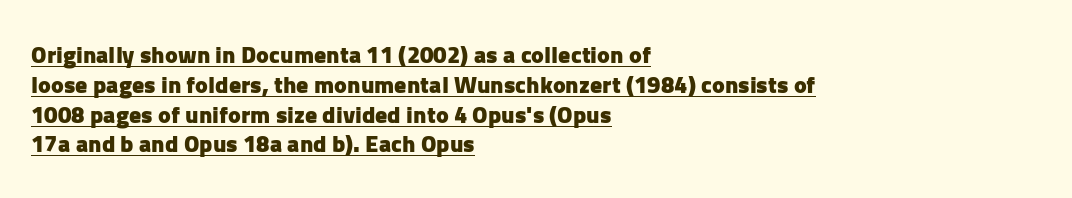
{"italic": "no", "bold": "yes", "underline": "yes", "align": "left", "line_spacing_ratio": 1.24, "letter_spacing": "normal", "letter_spacing_em": 0.0, "glyph_px": 24}
